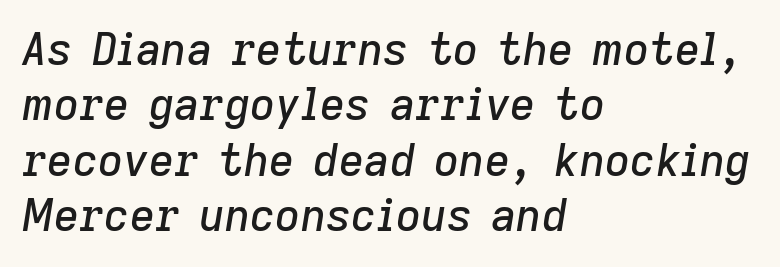
The image shows 44 px text type, italic (leaning right); set left-aligned, normal line spacing (1.26x), normal letter spacing, not underlined; low stroke contrast and a medium x-height.
